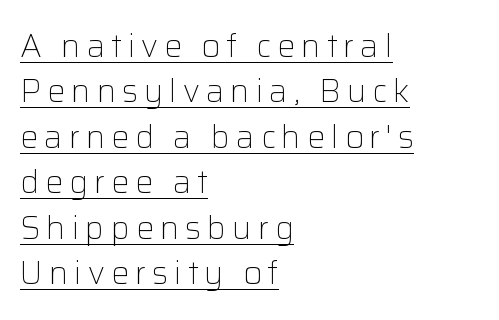
{"serif": "no", "italic": "no", "bold": "no", "weight": "light", "width": "normal", "stroke_contrast": "low", "x_height": "medium", "monospaced": "no", "underline": "yes", "align": "left", "line_spacing": "normal", "line_spacing_ratio": 1.42, "glyph_px": 32}
